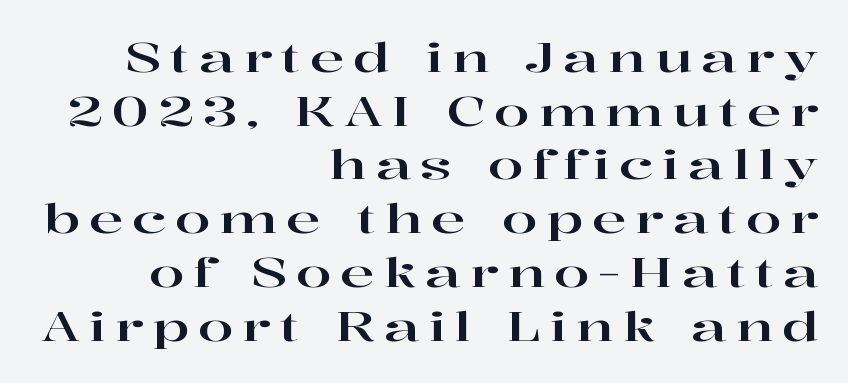
Clear beneath every line of the passage. A typesetter would mark this as roman, not italic. Each letter keeps its own natural width here, so spacing adapts to shape. Caption: expanded tracking, letters set apart.
